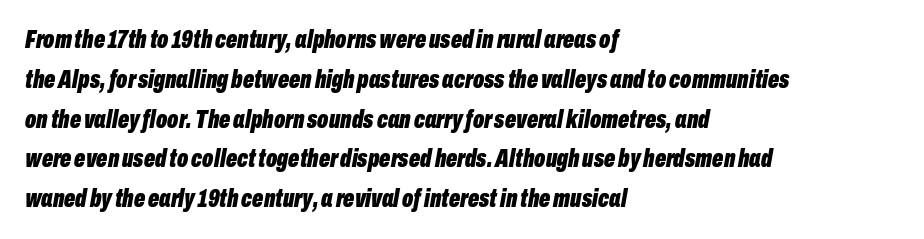
Descenders are the only things crossing below the line. Honestly, the row spacing looks completely unremarkable. Line beginnings align vertically; line endings do not. The strokes are fattened all the way to bold.
